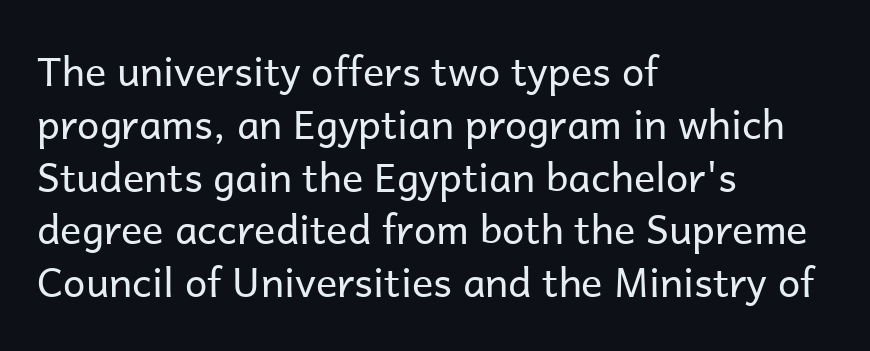
{"serif": "no", "italic": "no", "bold": "no", "weight": "regular", "width": "normal", "stroke_contrast": "low", "x_height": "medium", "monospaced": "no", "underline": "no", "align": "left", "line_spacing": "normal", "line_spacing_ratio": 1.32, "letter_spacing": "normal", "letter_spacing_em": 0.0, "glyph_px": 40}
